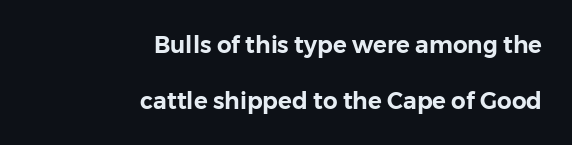
{"italic": "no", "underline": "no", "align": "right", "line_spacing": "loose", "line_spacing_ratio": 2.42, "letter_spacing": "normal", "letter_spacing_em": 0.0, "glyph_px": 23}
